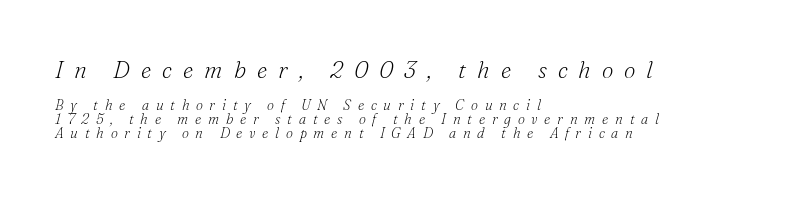
The zone under the glyphs is completely vacant. What stands out about the letter spacing? Its width — letters are far apart. The passage is arranged the way most books set body copy — flush left. Compared with a typical body face, this is equally light or lighter still.
